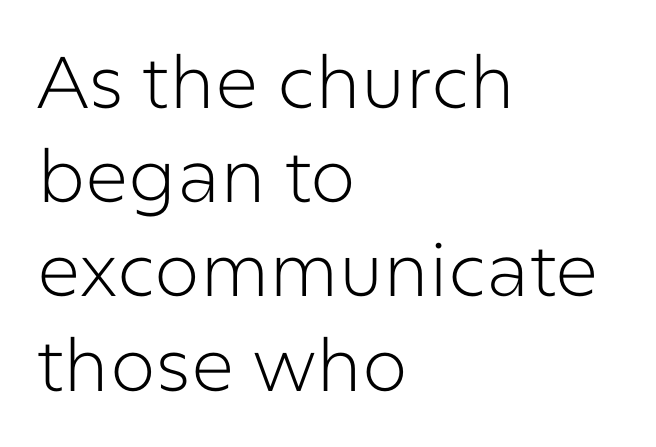
{"serif": "no", "italic": "no", "bold": "no", "weight": "light", "width": "normal", "stroke_contrast": "low", "x_height": "medium", "monospaced": "no", "underline": "no", "align": "left", "line_spacing": "normal", "line_spacing_ratio": 1.29, "letter_spacing": "normal", "letter_spacing_em": 0.0, "glyph_px": 73}
